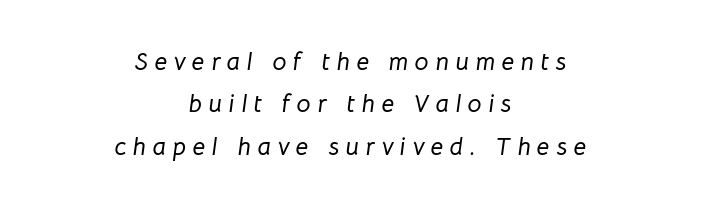
The image shows 25 px text type, italic (leaning right); set centered, normal line spacing (1.7x), unusually wide letter spacing (+0.26 em), not underlined.
